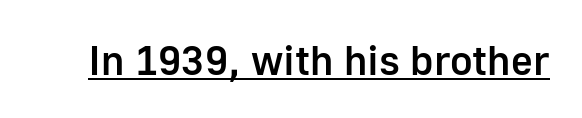
Q: Is the text bold? A: Semi-bold.
Q: Is the text italic (slanted)? A: No, it is upright.
Q: Is the typeface a serif or a sans-serif typeface? A: Sans-serif.
Q: Is the text underlined? A: Yes.
Q: Is the spacing between letters normal or unusually wide? A: Normal.
Q: Width (condensed, normal, or wide)? A: Normal.
Q: Stroke contrast? A: Low.
Q: x-height? A: Medium.
Q: Monospaced? A: No.
